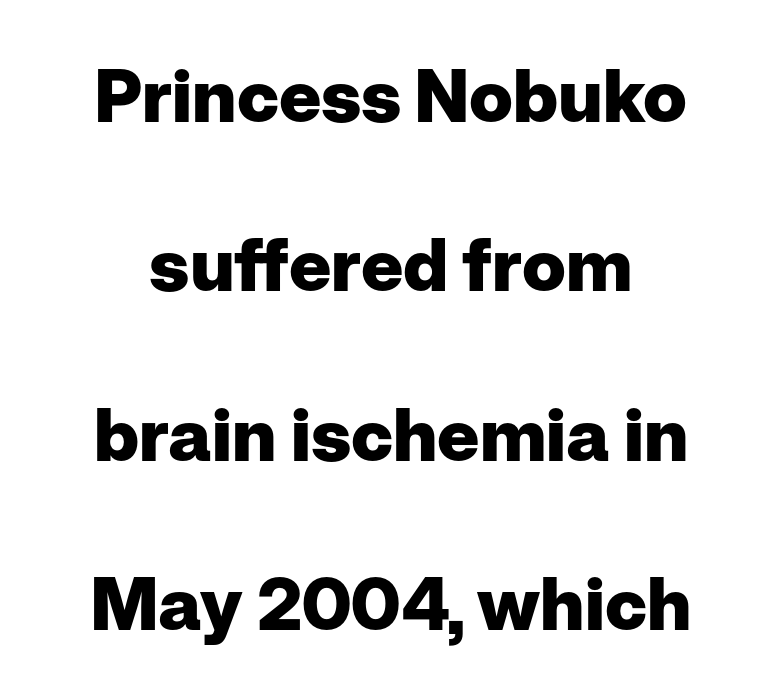
The image shows 73 px heavy sans-serif type, upright; set loose line spacing (2.32x), normal letter spacing, not underlined; low stroke contrast and a medium x-height.
